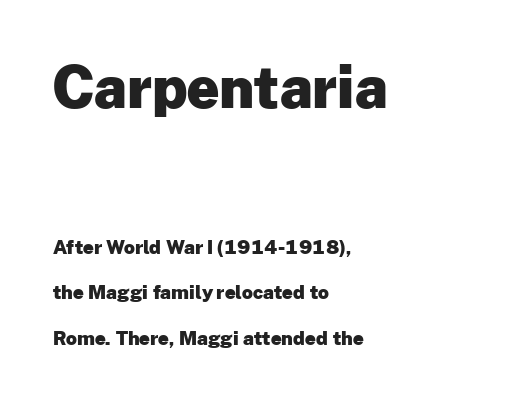
When letters stand straight like this, we call the style roman or upright. These lines are rendered in a variable-pitch font. The letters sit at their default tracking, neither squeezed nor spread. Grotesque or geometric, the face here clearly has no serifs. Notice the wide empty band between every row — that's loose leading. The lines are quadded left.
